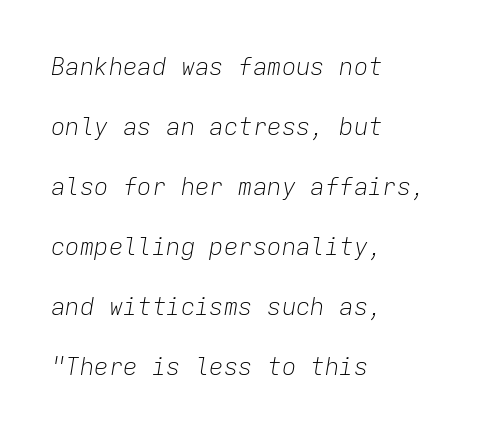
The image shows 24 px text type, italic (leaning right); set left-aligned, loose line spacing (2.5x), normal letter spacing, not underlined.
